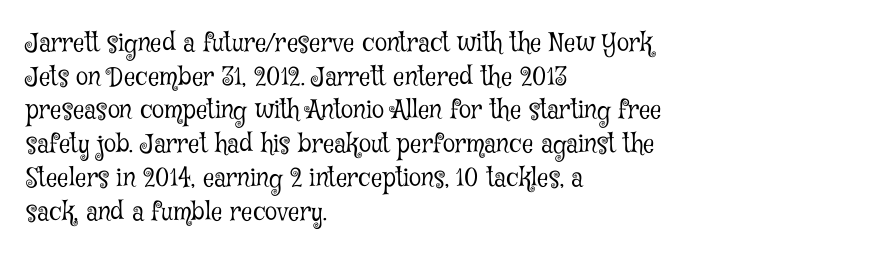
The image shows 25 px text type, upright; set left-aligned, normal line spacing (1.35x), normal letter spacing, not underlined.
